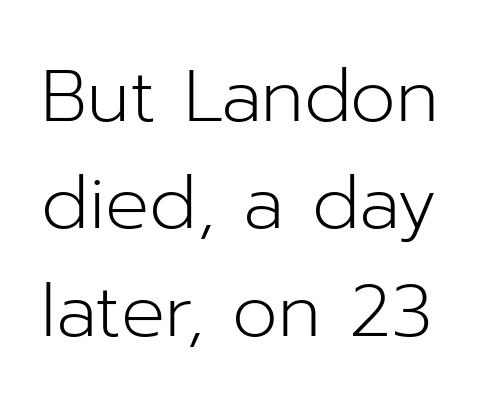
The image shows 73 px light sans-serif type, upright; set normal line spacing (1.47x), normal letter spacing, not underlined; low stroke contrast and a medium x-height.
